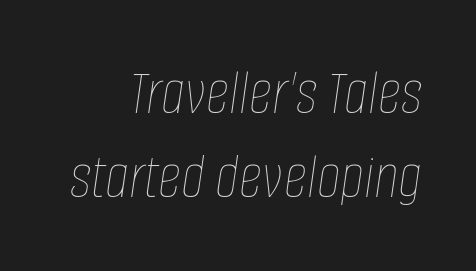
Q: Is the text bold? A: No.
Q: Is the text italic (slanted)? A: Yes, it leans right by about 8 degrees.
Q: Is the text underlined? A: No.
Q: How is the paragraph aligned? A: Right-aligned.
Q: Is the spacing between letters normal or unusually wide? A: Normal.
Q: Is the spacing between lines tight, normal or loose? A: Normal.
Q: Width (condensed, normal, or wide)? A: Condensed.
Q: Stroke contrast? A: Low.
Q: x-height? A: Large.
Q: Monospaced? A: No.
